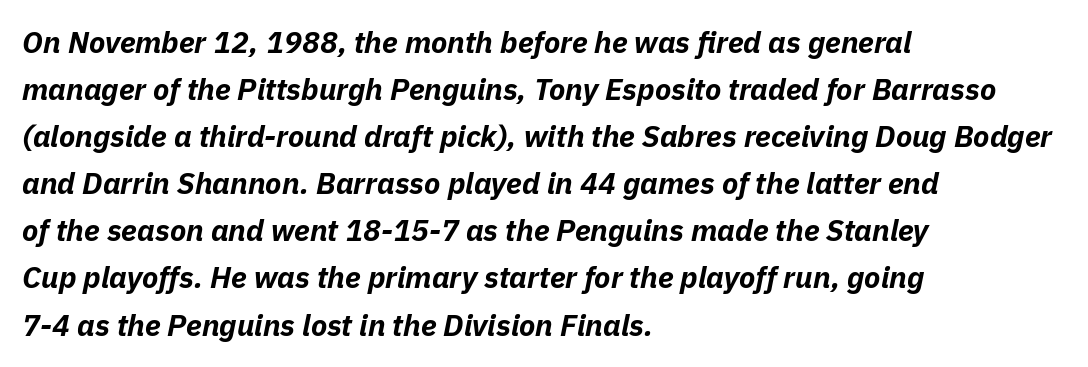
Q: Is the text bold? A: Yes.
Q: Is the text italic (slanted)? A: Yes, it leans right by about 11 degrees.
Q: Is the text underlined? A: No.
Q: How is the paragraph aligned? A: Left-aligned.
Q: Is the spacing between letters normal or unusually wide? A: Normal.
Q: Is the spacing between lines tight, normal or loose? A: Normal.
Q: Width (condensed, normal, or wide)? A: Normal.
Q: Stroke contrast? A: Low.
Q: x-height? A: Medium.
Q: Monospaced? A: No.
